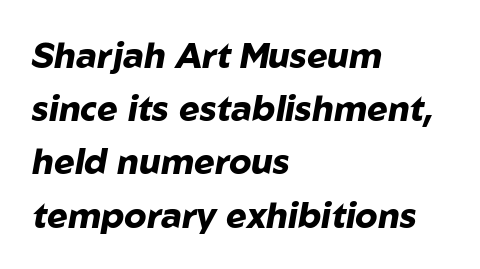
The image shows 35 px heavy type, italic (leaning right); set left-aligned, normal line spacing (1.52x), normal letter spacing, not underlined; low stroke contrast and a medium x-height.
